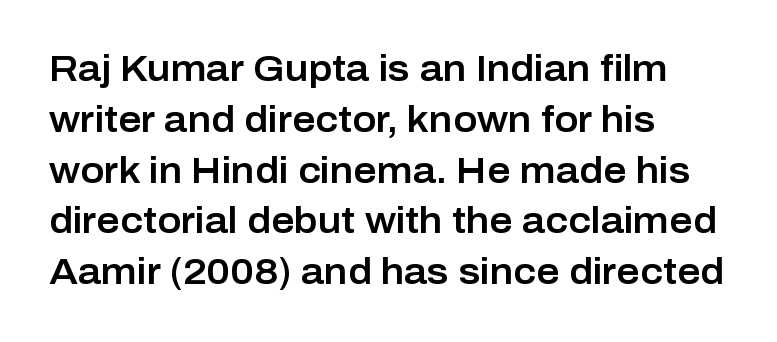
These lines sit exactly where default settings would place them. A typesetter would call this zero additional tracking. The glyphs are unaccompanied by any horizontal stroke below them. You could not count columns in this text — the font is proportionally spaced. Classification — sans serif. Every character sits straight up, as roman type does.
